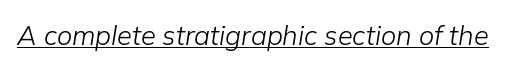
Q: Is the text bold? A: No.
Q: Is the text italic (slanted)? A: Yes, it leans right by about 9 degrees.
Q: Is the text underlined? A: Yes.
Q: Is the spacing between letters normal or unusually wide? A: Normal.
